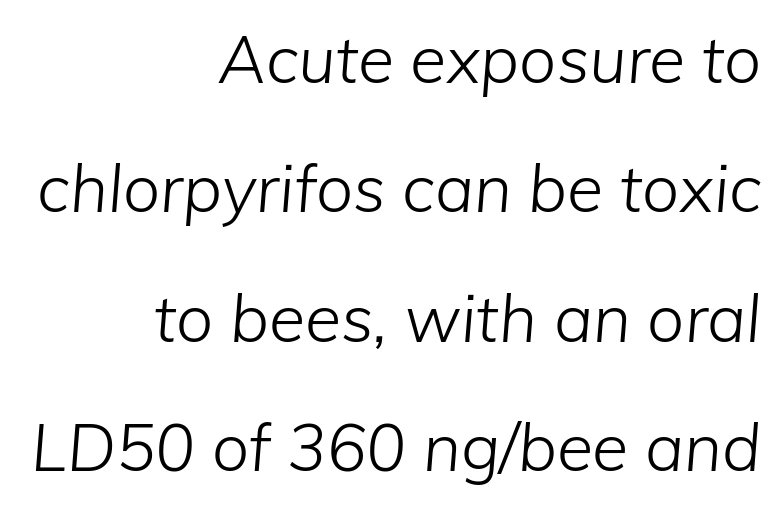
{"italic": "yes", "lean": "right", "slant_degrees": 5, "bold": "no", "weight": "light", "width": "normal", "stroke_contrast": "low", "x_height": "medium", "monospaced": "no", "underline": "no", "align": "right", "line_spacing": "loose", "line_spacing_ratio": 1.96, "letter_spacing": "normal", "letter_spacing_em": 0.0, "glyph_px": 66}
